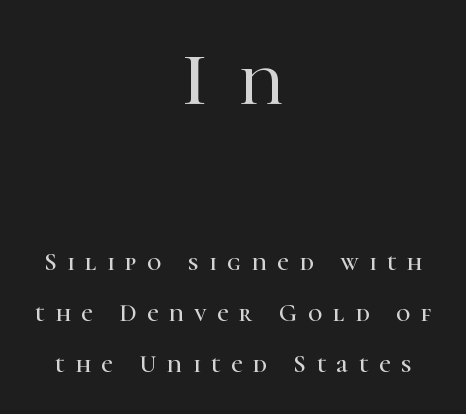
{"serif": "yes", "italic": "no", "width": "normal", "stroke_contrast": "high", "x_height": "medium", "monospaced": "no", "underline": "no", "align": "center", "line_spacing": "loose", "line_spacing_ratio": 2.03, "letter_spacing": "wide", "letter_spacing_em": 0.42, "larger_block": "first", "size_ratio": 3.0, "glyph_px": 75}
